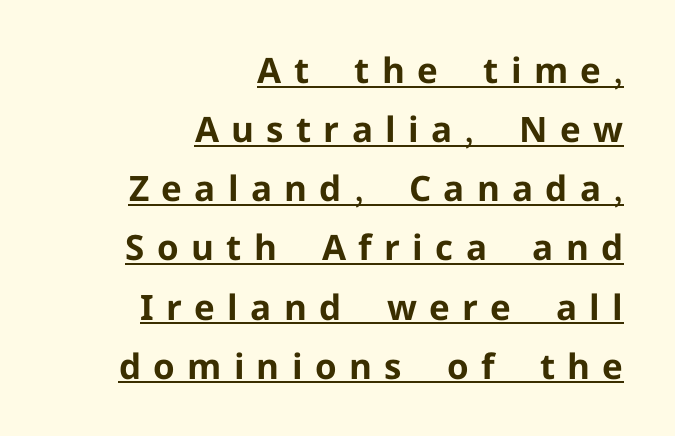
Q: Is the text bold? A: Yes.
Q: Is the text italic (slanted)? A: No, it is upright.
Q: Is the typeface a serif or a sans-serif typeface? A: Sans-serif.
Q: Is the text underlined? A: Yes.
Q: How is the paragraph aligned? A: Right-aligned.
Q: Is the spacing between letters normal or unusually wide? A: Unusually wide.
Q: Is the spacing between lines tight, normal or loose? A: Normal.
Q: Width (condensed, normal, or wide)? A: Normal.
Q: Stroke contrast? A: Low.
Q: x-height? A: Medium.
Q: Monospaced? A: No.
